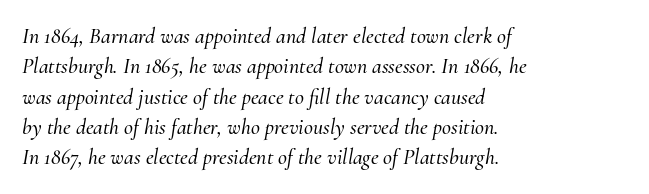
{"italic": "yes", "lean": "right", "slant_degrees": 10, "underline": "no", "align": "left", "line_spacing": "normal", "line_spacing_ratio": 1.38, "letter_spacing": "normal", "letter_spacing_em": 0.0, "glyph_px": 22}
